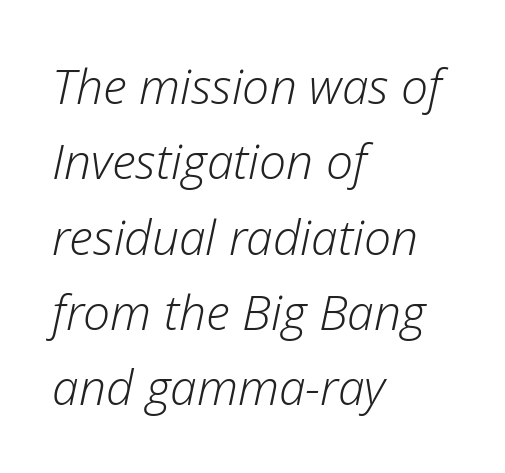
The image shows 48 px light type, italic (leaning right); set left-aligned, normal line spacing (1.57x), normal letter spacing, not underlined; low stroke contrast and a medium x-height.
